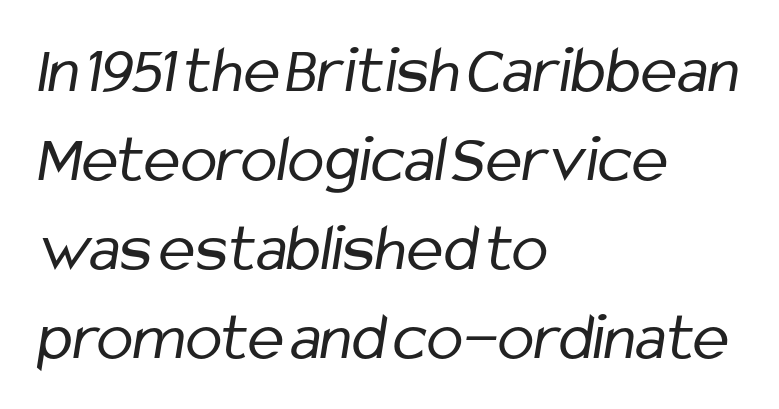
Letters rest on an invisible, unmarked baseline. The lines in this sample share a left origin and differ only in where they stop. This sample has the flowing, uneven cadence of proportional lettering. A typesetter would label this face a sans. Weight class: somewhere from thin through regular.
